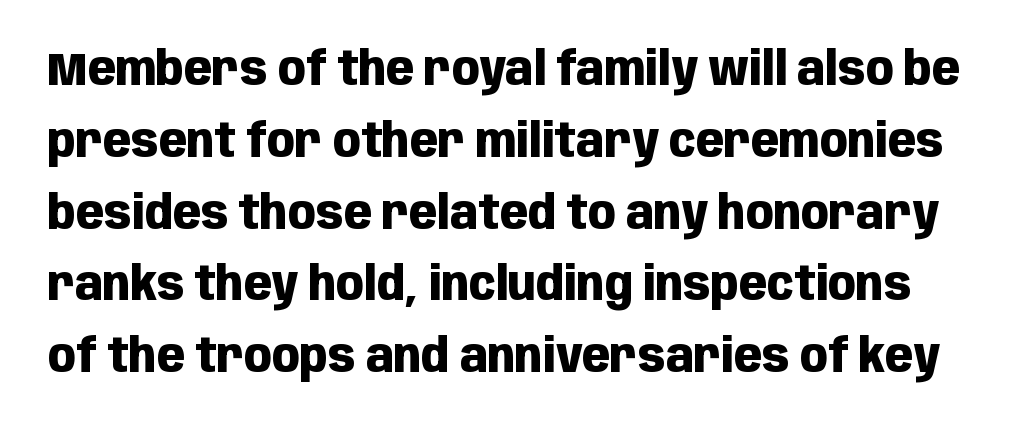
{"serif": "no", "italic": "no", "bold": "yes", "weight": "heavy", "width": "condensed", "stroke_contrast": "low", "x_height": "large", "monospaced": "no", "underline": "no", "line_spacing": "normal", "line_spacing_ratio": 1.56, "letter_spacing": "normal", "letter_spacing_em": 0.0, "glyph_px": 46}
